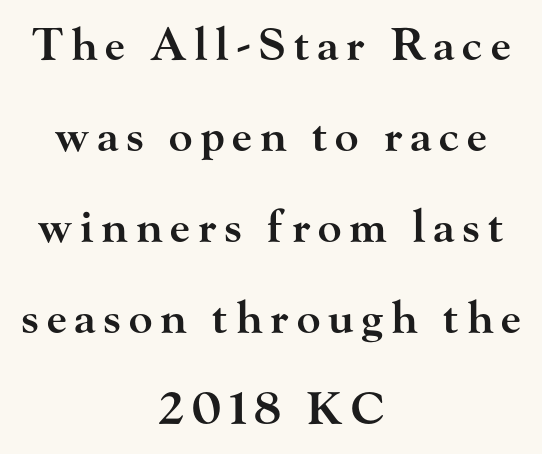
{"serif": "yes", "italic": "no", "bold": "semi", "weight": "semibold", "width": "wide", "stroke_contrast": "high", "x_height": "small", "monospaced": "no", "underline": "no", "align": "center", "line_spacing": "loose", "line_spacing_ratio": 2.07, "glyph_px": 44}
